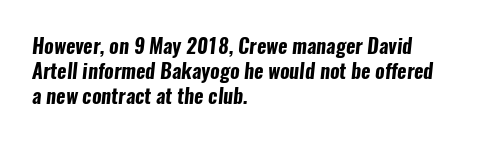
The passage is arranged the way most books set body copy — flush left. Just letters on the line, the space beneath them empty. The letters sit at their default tracking, neither squeezed nor spread. Regular leading. Emphasis by weight is at full strength: bold.
